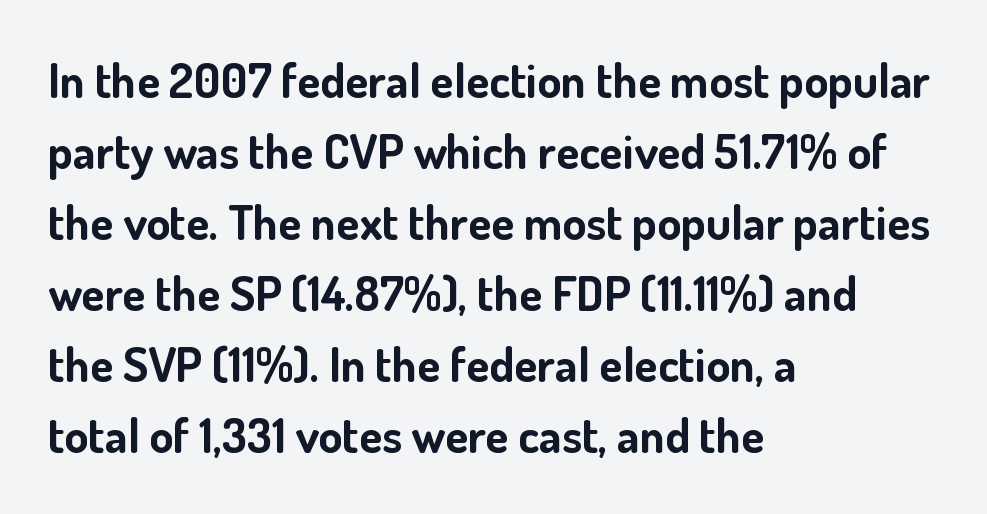
Q: Is the text bold? A: Yes.
Q: Is the text italic (slanted)? A: No, it is upright.
Q: Is the typeface a serif or a sans-serif typeface? A: Sans-serif.
Q: Is the text underlined? A: No.
Q: How is the paragraph aligned? A: Left-aligned.
Q: Is the spacing between letters normal or unusually wide? A: Normal.
Q: Is the spacing between lines tight, normal or loose? A: Normal.
Q: Width (condensed, normal, or wide)? A: Normal.
Q: Stroke contrast? A: Low.
Q: x-height? A: Small.
Q: Monospaced? A: No.
